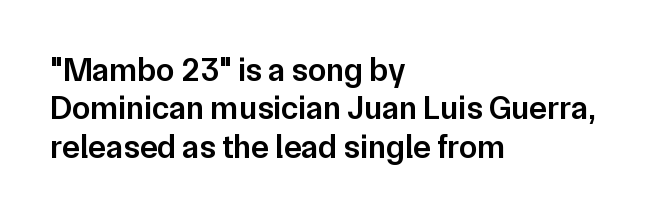
The image shows 33 px semibold sans-serif type, upright; set left-aligned, line spacing 1.16x, normal letter spacing, not underlined; low stroke contrast and a medium x-height.
